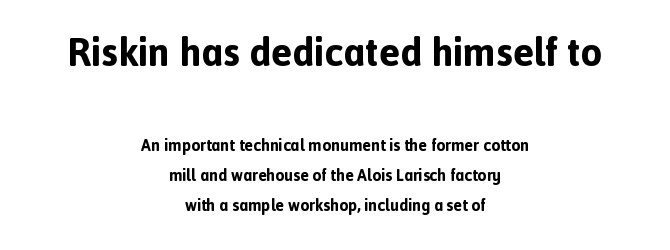
Q: Is the text bold? A: Yes.
Q: Is the text italic (slanted)? A: No, it is upright.
Q: Is the typeface a serif or a sans-serif typeface? A: Sans-serif.
Q: Is the text underlined? A: No.
Q: How is the paragraph aligned? A: Centered.
Q: Is the spacing between letters normal or unusually wide? A: Normal.
Q: Which block of text is set in a larger size, the first (top) or the second (bottom)? A: The first (top) one.
Q: Width (condensed, normal, or wide)? A: Normal.
Q: x-height? A: Medium.
Q: Monospaced? A: No.
